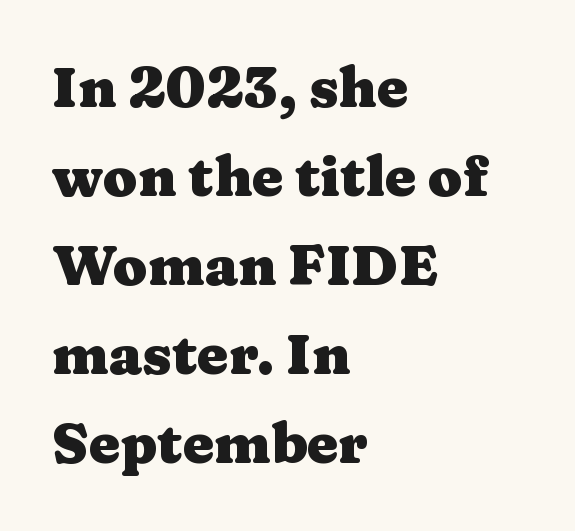
Q: Is the text bold? A: Yes.
Q: Is the text italic (slanted)? A: No, it is upright.
Q: Is the typeface a serif or a sans-serif typeface? A: Serif.
Q: Is the text underlined? A: No.
Q: How is the paragraph aligned? A: Left-aligned.
Q: Is the spacing between letters normal or unusually wide? A: Normal.
Q: Is the spacing between lines tight, normal or loose? A: Normal.
Q: Width (condensed, normal, or wide)? A: Wide.
Q: Stroke contrast? A: Medium.
Q: x-height? A: Medium.
Q: Monospaced? A: No.
